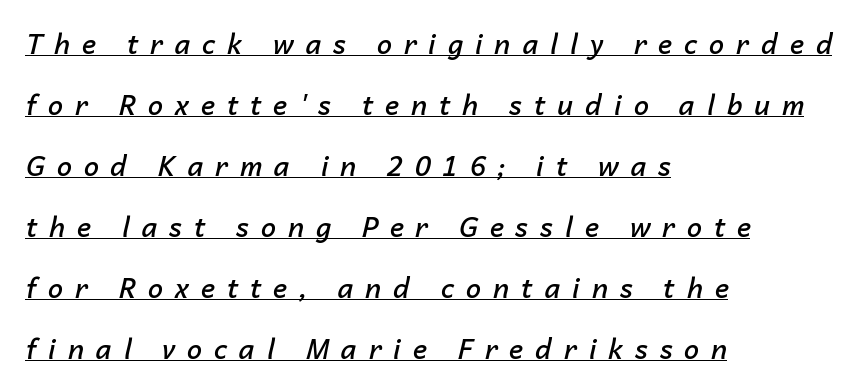
The image shows 27 px text type, italic (leaning right); set left-aligned, loose line spacing (2.26x), unusually wide letter spacing (+0.44 em), underlined.
